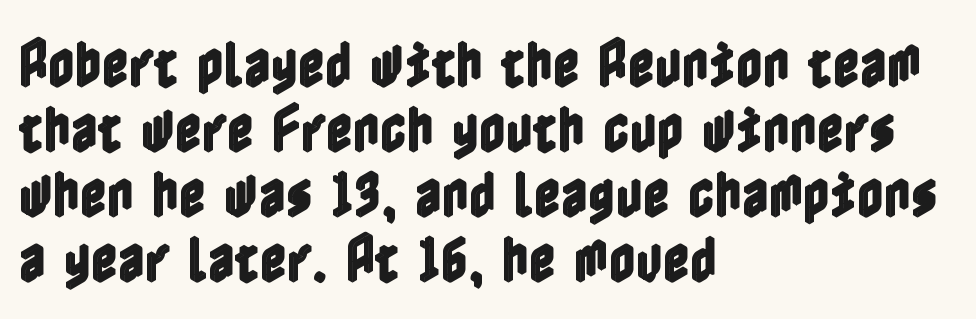
{"italic": "no", "width": "condensed", "x_height": "medium", "underline": "no", "align": "left", "line_spacing": "normal", "line_spacing_ratio": 1.25, "letter_spacing": "normal", "letter_spacing_em": 0.0, "glyph_px": 52}
